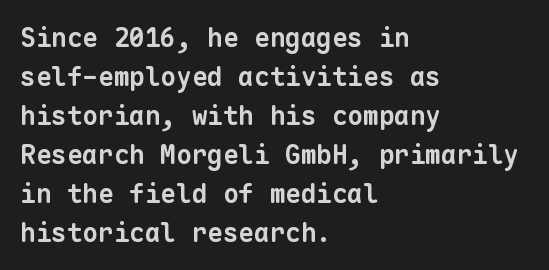
{"bold": "yes", "underline": "no", "align": "left", "line_spacing": "normal", "line_spacing_ratio": 1.5, "letter_spacing": "normal", "letter_spacing_em": 0.0, "glyph_px": 26}
